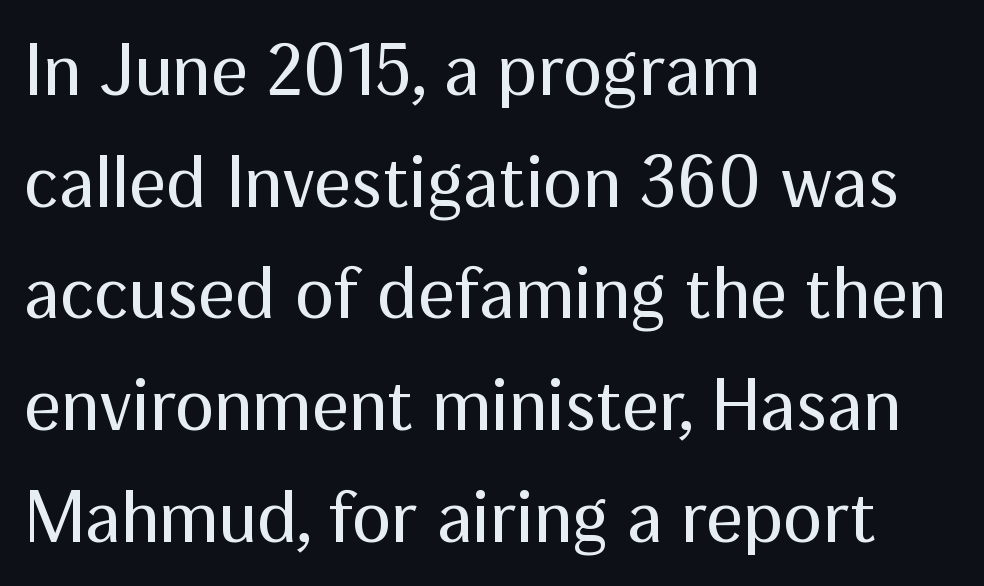
{"serif": "no", "italic": "no", "bold": "no", "weight": "regular", "width": "normal", "stroke_contrast": "medium", "x_height": "medium", "monospaced": "no", "underline": "no", "align": "left", "line_spacing": "normal", "line_spacing_ratio": 1.53, "letter_spacing": "normal", "letter_spacing_em": 0.0, "glyph_px": 73}
